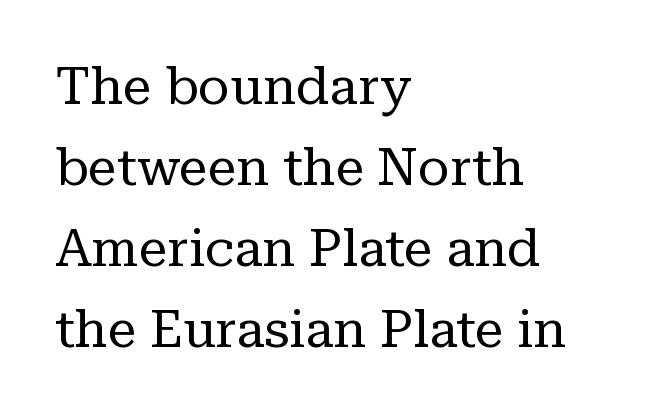
The image shows 52 px regular-weight serif type, upright; set left-aligned, normal line spacing (1.56x), normal letter spacing, not underlined; low stroke contrast and a medium x-height.
